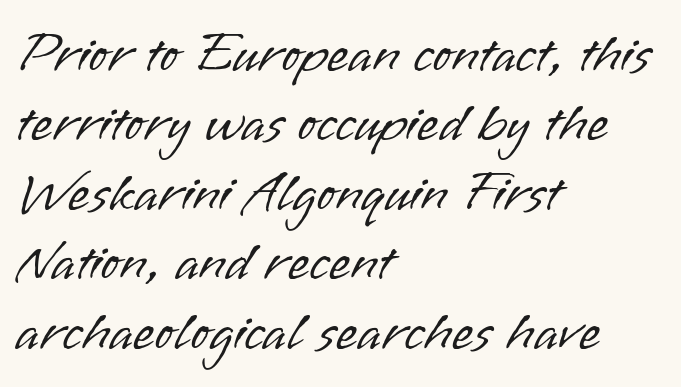
Q: Is the text bold? A: No.
Q: Is the text italic (slanted)? A: Yes.
Q: Is the typeface a serif or a sans-serif typeface? A: Sans-serif.
Q: Is the text underlined? A: No.
Q: How is the paragraph aligned? A: Left-aligned.
Q: Is the spacing between letters normal or unusually wide? A: Normal.
Q: Width (condensed, normal, or wide)? A: Normal.
Q: Stroke contrast? A: Low.
Q: x-height? A: Small.
Q: Monospaced? A: No.
